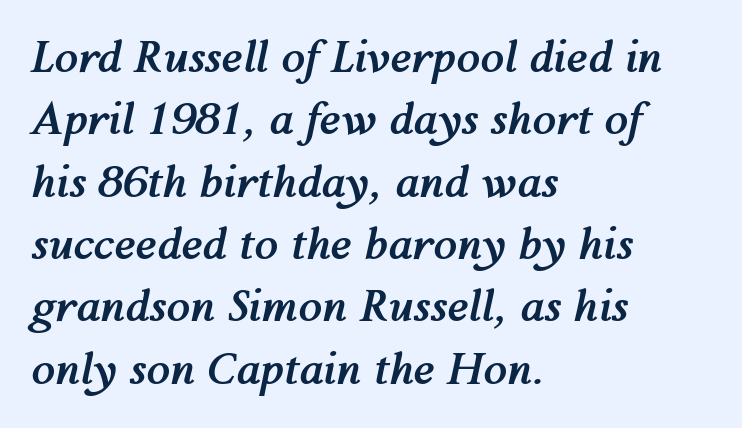
{"italic": "yes", "lean": "right", "slant_degrees": 12, "bold": "yes", "weight": "semibold", "width": "normal", "stroke_contrast": "medium", "x_height": "medium", "monospaced": "no", "underline": "no", "align": "left", "line_spacing": "normal", "line_spacing_ratio": 1.45, "letter_spacing": "normal", "letter_spacing_em": 0.0, "glyph_px": 43}
